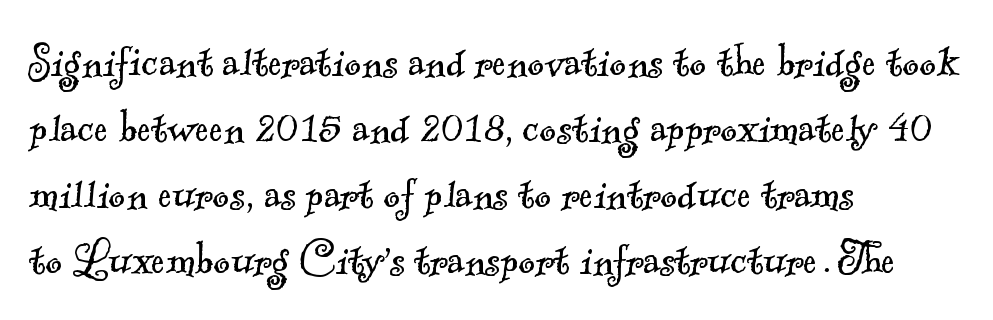
The image shows 52 px light serif type; set left-aligned, normal line spacing (1.27x), normal letter spacing, not underlined; a small x-height.
